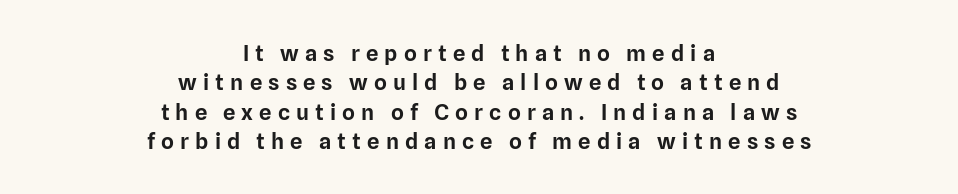
Q: Is the text italic (slanted)? A: No, it is upright.
Q: Is the text underlined? A: No.
Q: How is the paragraph aligned? A: Centered.
Q: Is the spacing between letters normal or unusually wide? A: Unusually wide.
Q: Is the spacing between lines tight, normal or loose? A: Normal.
